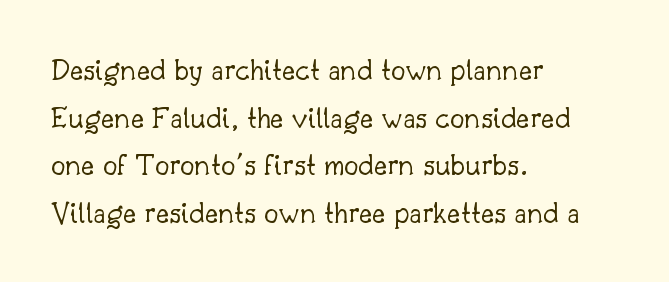
A light-to-regular cut is what we see here. Glance below the letters and you will spot only blank space. Casual observation: everything's shoved over to the left. Unlike italic type, these characters show no tilt at all. Character widths vary here, with narrow letters taking less room than wide ones.
